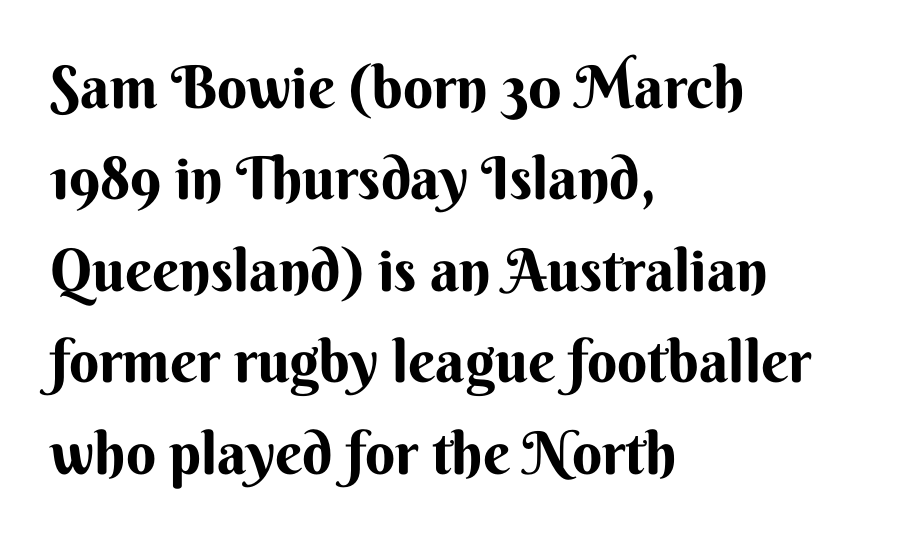
Q: Is the text bold? A: Yes.
Q: Is the text italic (slanted)? A: No, it is upright.
Q: Is the typeface a serif or a sans-serif typeface? A: Sans-serif.
Q: Is the text underlined? A: No.
Q: How is the paragraph aligned? A: Left-aligned.
Q: Is the spacing between letters normal or unusually wide? A: Normal.
Q: Is the spacing between lines tight, normal or loose? A: Normal.
Q: Width (condensed, normal, or wide)? A: Normal.
Q: Stroke contrast? A: Medium.
Q: x-height? A: Small.
Q: Monospaced? A: No.
